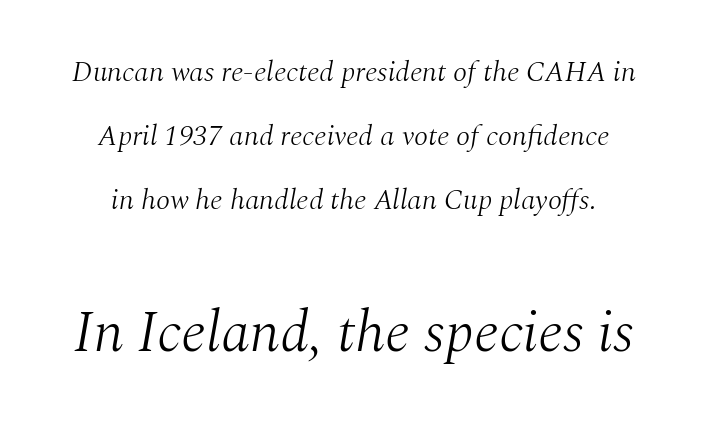
{"serif": "yes", "italic": "yes", "lean": "right", "slant_degrees": 10, "bold": "no", "weight": "light", "width": "normal", "stroke_contrast": "medium", "x_height": "medium", "monospaced": "no", "underline": "no", "align": "center", "line_spacing": "loose", "line_spacing_ratio": 2.21, "letter_spacing": "normal", "letter_spacing_em": 0.0, "larger_block": "second", "size_ratio": 2.0, "glyph_px": 58}
